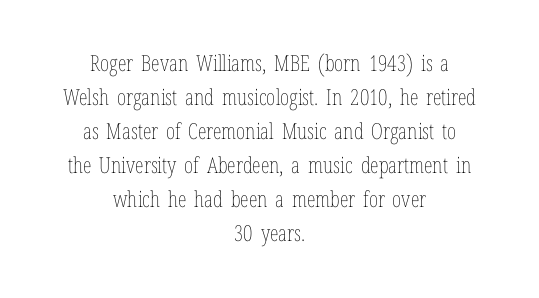
{"italic": "no", "bold": "no", "underline": "no", "align": "center", "line_spacing": "normal", "line_spacing_ratio": 1.55, "letter_spacing": "normal", "letter_spacing_em": 0.0, "glyph_px": 22}
